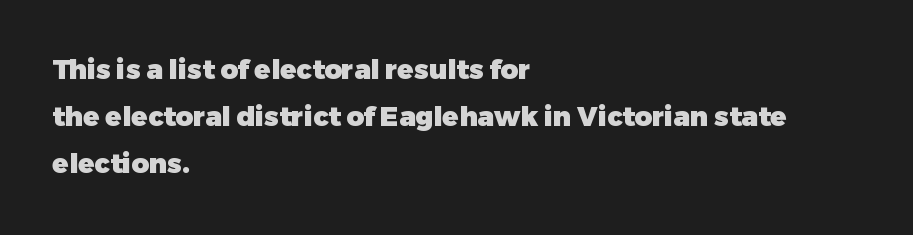
Strokes here are thick enough to call this a true bold. Ascenders rise straight up at ninety degrees. The type is set solid horizontally, with unmodified tracking. Check under the words: just untouched page. Each line starts at the same left margin while the right side varies.
